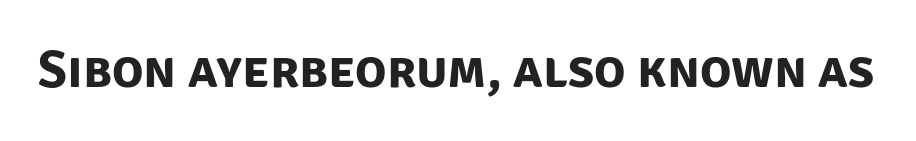
{"serif": "no", "bold": "yes", "weight": "bold", "width": "normal", "stroke_contrast": "low", "x_height": "large", "monospaced": "no", "underline": "no", "letter_spacing": "normal", "letter_spacing_em": 0.0, "glyph_px": 52}
